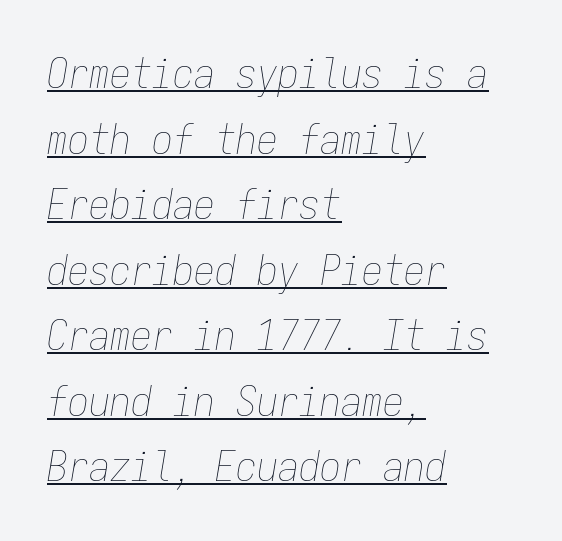
The passage shown has conventional tracking throughout. Unbolded letterforms with no extra heft. Designer's note — italics engaged. Summary of vertical rhythm: regular, with standard interline spacing. This sample has the even, mechanical cadence of fixed-width lettering.
